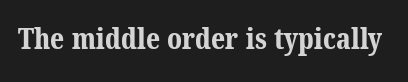
Q: Is the text bold? A: Yes.
Q: Is the typeface a serif or a sans-serif typeface? A: Serif.
Q: Is the text underlined? A: No.
Q: Is the spacing between letters normal or unusually wide? A: Normal.
Q: Width (condensed, normal, or wide)? A: Normal.
Q: Stroke contrast? A: Medium.
Q: x-height? A: Medium.
Q: Monospaced? A: No.
